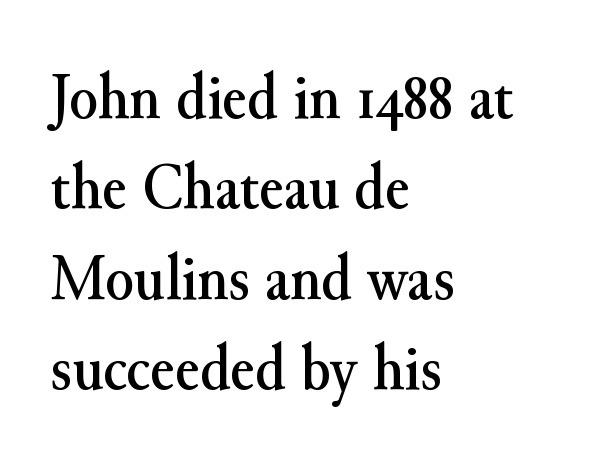
The image shows 66 px serif type, upright; set left-aligned, normal line spacing (1.37x), normal letter spacing, not underlined; medium stroke contrast and a small x-height.
